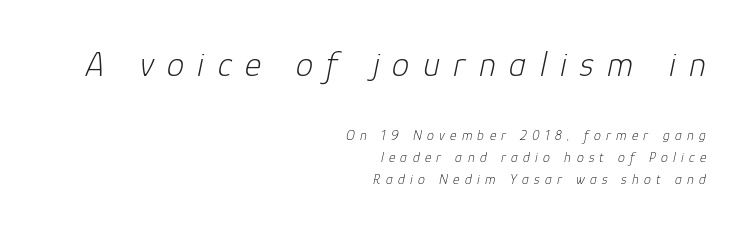
The image shows 35 px light type, italic (leaning right); set right-aligned, normal line spacing (1.57x), unusually wide letter spacing (+0.38 em), not underlined; the first (top) block is 2.5x larger; low stroke contrast and a medium x-height.
